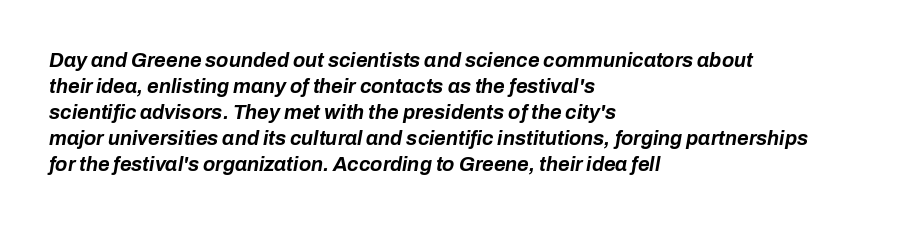
Q: Is the text bold? A: Yes.
Q: Is the text italic (slanted)? A: Yes, it leans right by about 10 degrees.
Q: Is the text underlined? A: No.
Q: How is the paragraph aligned? A: Left-aligned.
Q: Is the spacing between letters normal or unusually wide? A: Normal.
Q: Is the spacing between lines tight, normal or loose? A: Normal.
